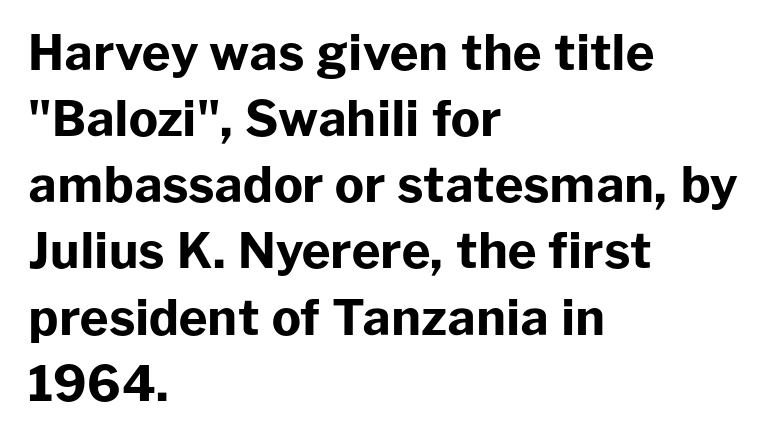
{"serif": "no", "italic": "no", "bold": "yes", "weight": "bold", "width": "normal", "stroke_contrast": "low", "x_height": "medium", "monospaced": "no", "underline": "no", "align": "left", "line_spacing": "normal", "line_spacing_ratio": 1.35, "letter_spacing": "normal", "letter_spacing_em": 0.0, "glyph_px": 49}
